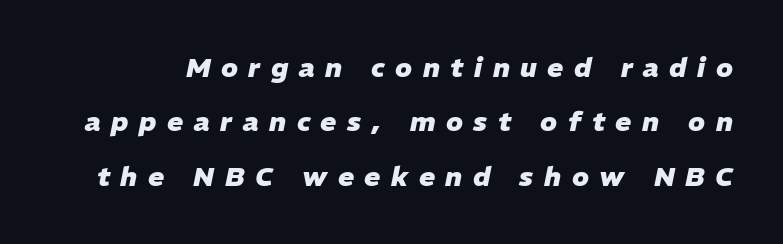
{"italic": "yes", "lean": "right", "slant_degrees": 11, "bold": "yes", "underline": "no", "line_spacing": "loose", "line_spacing_ratio": 2.01, "letter_spacing": "wide", "letter_spacing_em": 0.39, "glyph_px": 27}
